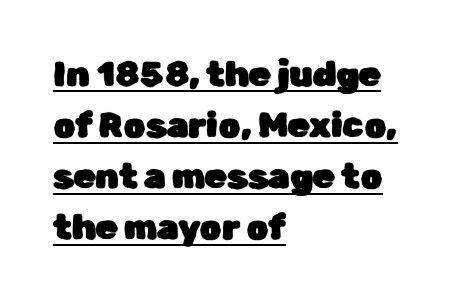
Q: Is the text italic (slanted)? A: No, it is upright.
Q: Is the typeface a serif or a sans-serif typeface? A: Sans-serif.
Q: Is the text underlined? A: Yes.
Q: How is the paragraph aligned? A: Left-aligned.
Q: Is the spacing between letters normal or unusually wide? A: Normal.
Q: Is the spacing between lines tight, normal or loose? A: Normal.
Q: Width (condensed, normal, or wide)? A: Normal.
Q: Stroke contrast? A: Low.
Q: x-height? A: Medium.
Q: Monospaced? A: No.
